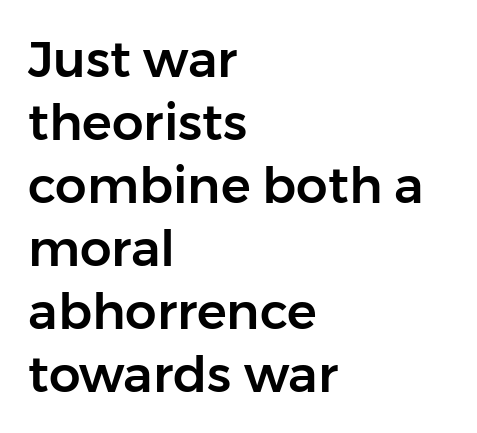
What stands out about the letter spacing? Nothing — it is the standard amount. Words float on clear page, feet unadorned. Think of a printed novel: that variable character pitch is what you see here. What's the leading like? Ordinary, nothing unusual.
